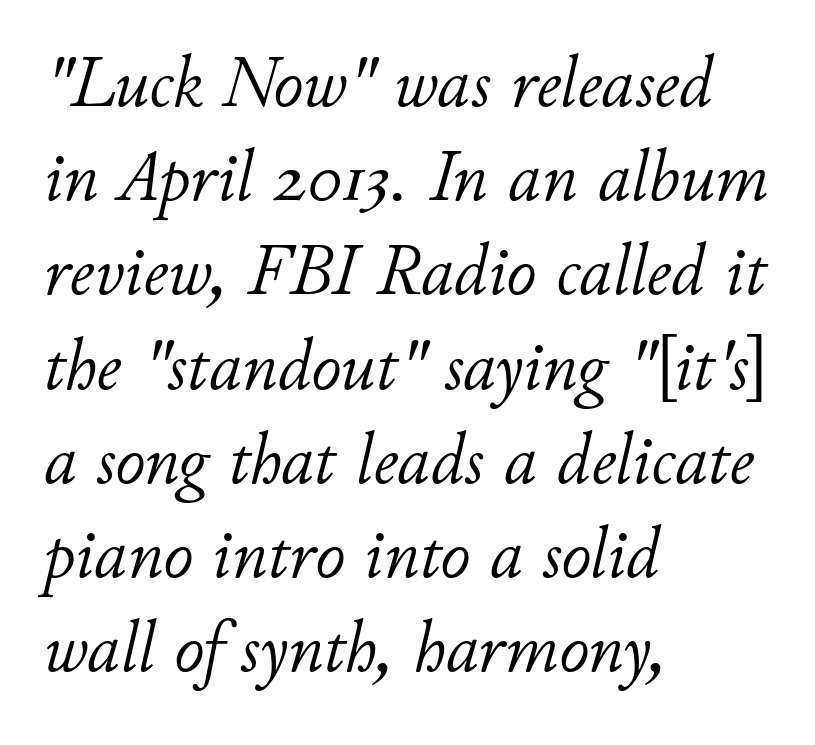
The image shows 73 px light type, italic (leaning right); set left-aligned, normal line spacing (1.29x), normal letter spacing, not underlined; low stroke contrast and a small x-height.
